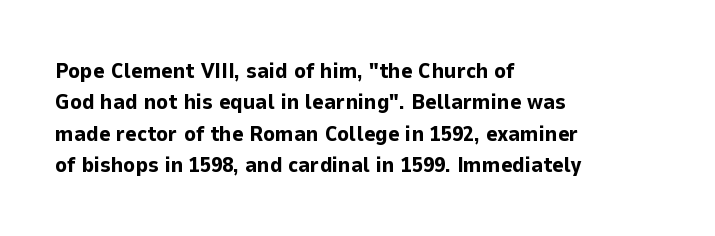
Q: Is the text bold? A: Yes.
Q: Is the text italic (slanted)? A: No, it is upright.
Q: Is the text underlined? A: No.
Q: How is the paragraph aligned? A: Left-aligned.
Q: Is the spacing between letters normal or unusually wide? A: Normal.
Q: Is the spacing between lines tight, normal or loose? A: Normal.
